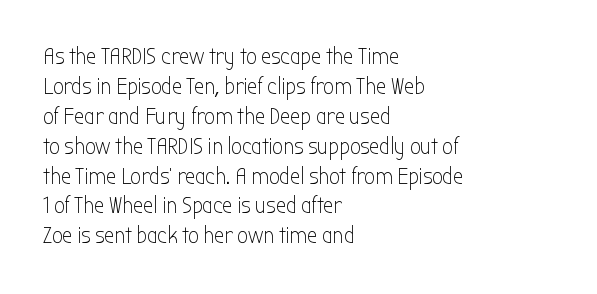
The lines are quadded left. The font sits on the lighter half of the weight spectrum, regular included. Tracking here is standard; glyphs follow each other at the usual distance. Italic? Not at all — the glyphs are vertical. Rule under the text: the space is simply empty.
